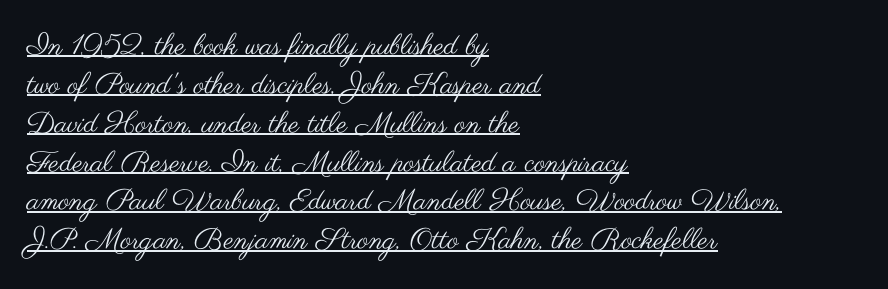
In terms of letterform style, serifs are entirely absent. Typeset ragged right — the left edge is the straight one. How would I describe the line gaps? Plain and ordinary. The tracking reads as untouched default to a designer's eye.
